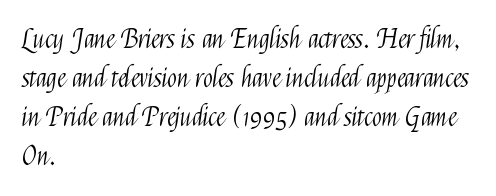
The image shows 26 px text type; set left-aligned, normal line spacing (1.5x), normal letter spacing, not underlined.
